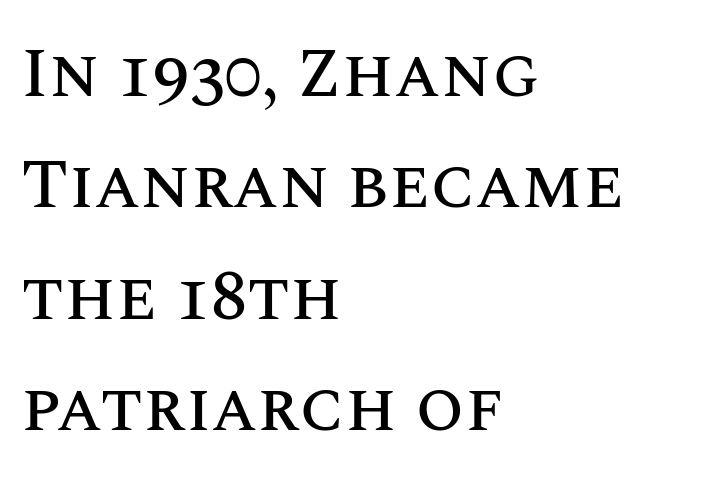
The image shows 70 px text type, upright; set left-aligned, normal line spacing (1.59x), normal letter spacing, not underlined; medium stroke contrast and a large x-height.
